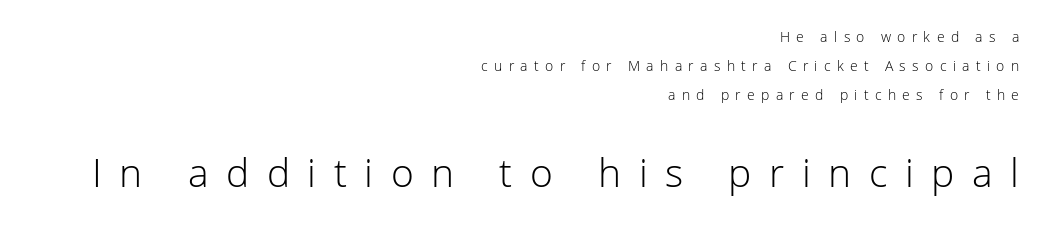
Q: Is the text bold? A: No.
Q: Is the text italic (slanted)? A: No, it is upright.
Q: Is the typeface a serif or a sans-serif typeface? A: Sans-serif.
Q: Is the text underlined? A: No.
Q: How is the paragraph aligned? A: Right-aligned.
Q: Is the spacing between letters normal or unusually wide? A: Unusually wide.
Q: Is the spacing between lines tight, normal or loose? A: Loose.
Q: Which block of text is set in a larger size, the first (top) or the second (bottom)? A: The second (bottom) one.
Q: Width (condensed, normal, or wide)? A: Normal.
Q: Stroke contrast? A: Low.
Q: x-height? A: Medium.
Q: Monospaced? A: No.
